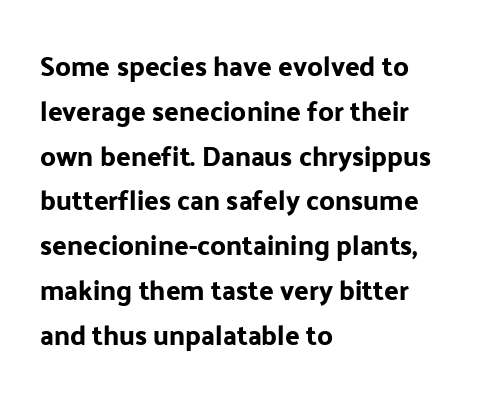
The image shows 27 px text type, upright; set left-aligned, normal line spacing (1.66x), normal letter spacing, not underlined.
